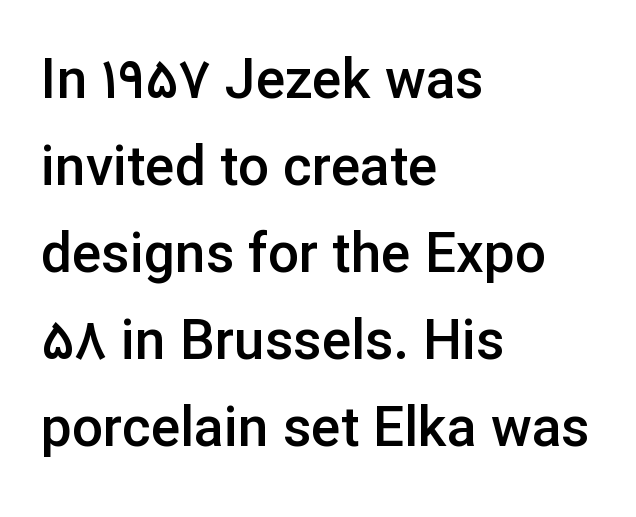
{"serif": "no", "italic": "no", "bold": "semi", "weight": "semibold", "width": "normal", "stroke_contrast": "low", "x_height": "medium", "monospaced": "no", "underline": "no", "align": "left", "line_spacing": "normal", "line_spacing_ratio": 1.58, "letter_spacing": "normal", "letter_spacing_em": 0.0, "glyph_px": 55}
